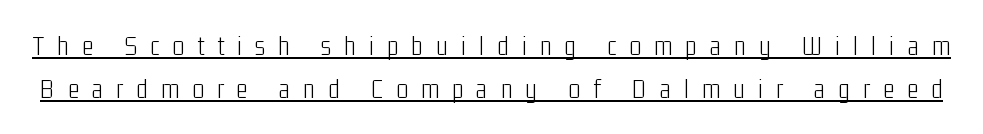
{"serif": "no", "italic": "no", "bold": "no", "weight": "light", "width": "condensed", "stroke_contrast": "low", "x_height": "medium", "monospaced": "no", "underline": "yes", "line_spacing": "normal", "line_spacing_ratio": 1.53, "letter_spacing": "wide", "letter_spacing_em": 0.46, "glyph_px": 28}
